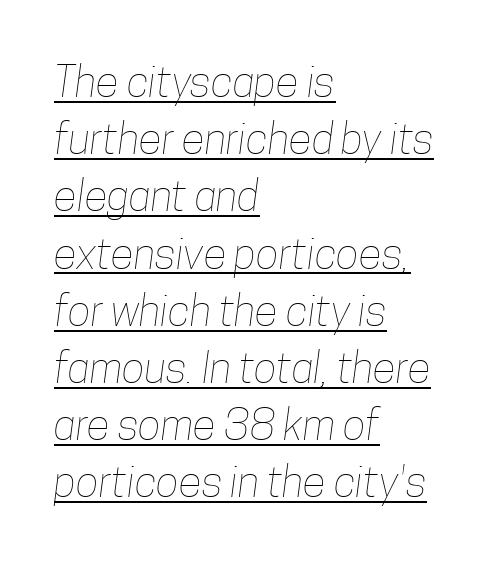
This sample is left-justified, so line endings fall wherever the words run out. Decoration check: the copy is underlined. How are the letters spaced? Ordinarily, with no added tracking. Each letter keeps its own natural width here, so spacing adapts to shape. Is the stroke heavy? The answer is a plain regular-or-lighter.
